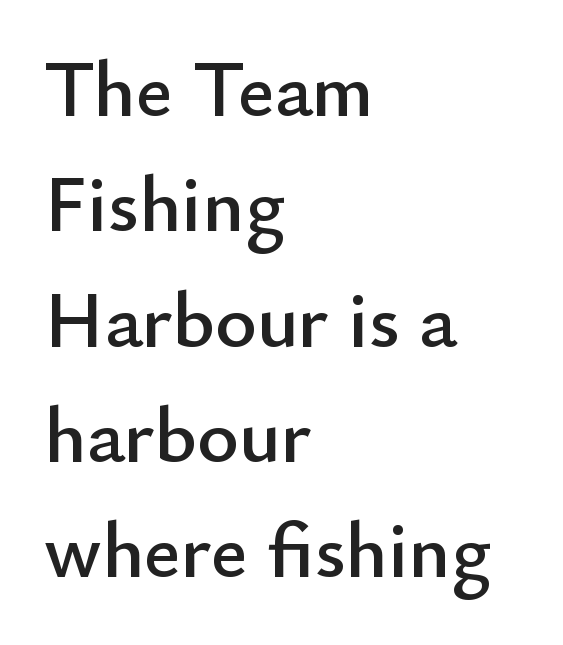
This sample uses an upright cut, with every glyph sitting square on the baseline. The letters carry no serifs — their stems end cleanly without finishing strokes. Between one letter and the next there's only the usual sliver of space. Do the characters align in a grid? No, the font is proportional. Alignment: flush left. Notice how descenders clear the ascenders below comfortably — that's standard leading.
